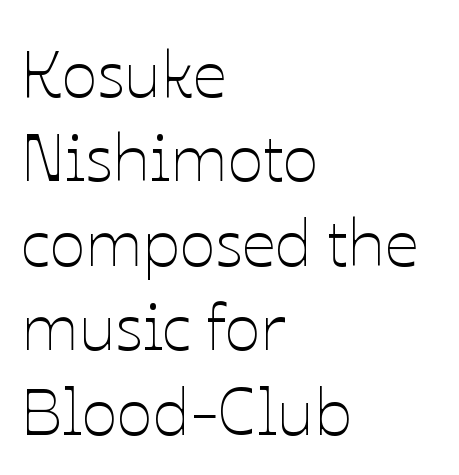
The image shows 67 px thin type, upright; set left-aligned, normal line spacing (1.26x), normal letter spacing, not underlined; low stroke contrast and a medium x-height.
